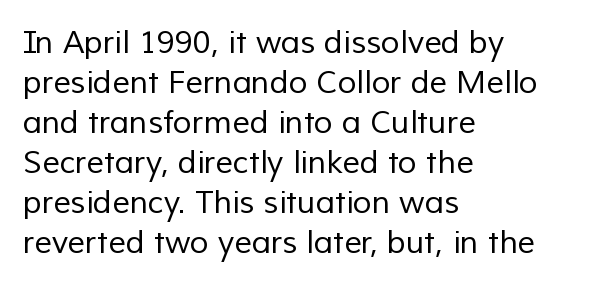
Q: Is the text bold? A: No.
Q: Is the typeface a serif or a sans-serif typeface? A: Sans-serif.
Q: Is the text underlined? A: No.
Q: How is the paragraph aligned? A: Left-aligned.
Q: Is the spacing between letters normal or unusually wide? A: Normal.
Q: Is the spacing between lines tight, normal or loose? A: Normal.
Q: Width (condensed, normal, or wide)? A: Normal.
Q: Stroke contrast? A: Low.
Q: x-height? A: Medium.
Q: Monospaced? A: No.
